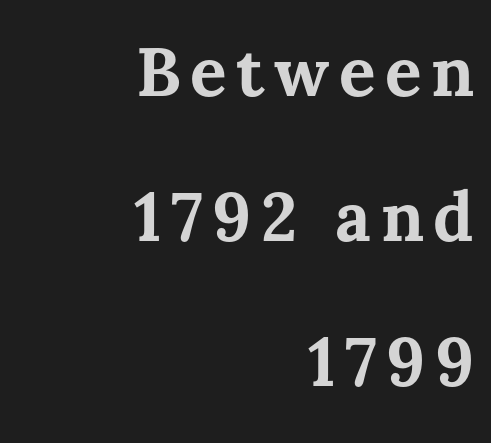
The type sits square on the baseline with zero lean. Varying glyph widths throughout — classic text-font behaviour. A great deal of white space separates one row of letters from the next. Pretty heavy lettering here — definitely bold. Bare-footed words on every line.
